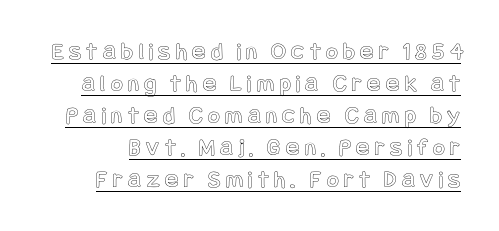
The lettering stays uniformly vertical, giving the passage a roman look. Substantial extra tracking has been applied to these lines. Evenly set lines give the paragraph a standard silhouette. A continuous stroke trails under the words, as in a hyperlink.
